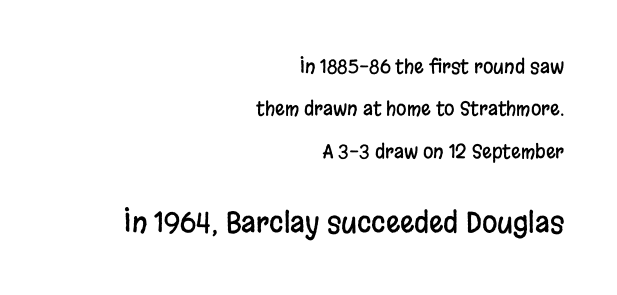
Q: Is the text italic (slanted)? A: No, it is upright.
Q: Is the typeface a serif or a sans-serif typeface? A: Sans-serif.
Q: Is the text underlined? A: No.
Q: How is the paragraph aligned? A: Right-aligned.
Q: Is the spacing between letters normal or unusually wide? A: Normal.
Q: Is the spacing between lines tight, normal or loose? A: Loose.
Q: Which block of text is set in a larger size, the first (top) or the second (bottom)? A: The second (bottom) one.
Q: Width (condensed, normal, or wide)? A: Condensed.
Q: Stroke contrast? A: Low.
Q: x-height? A: Large.
Q: Monospaced? A: No.
